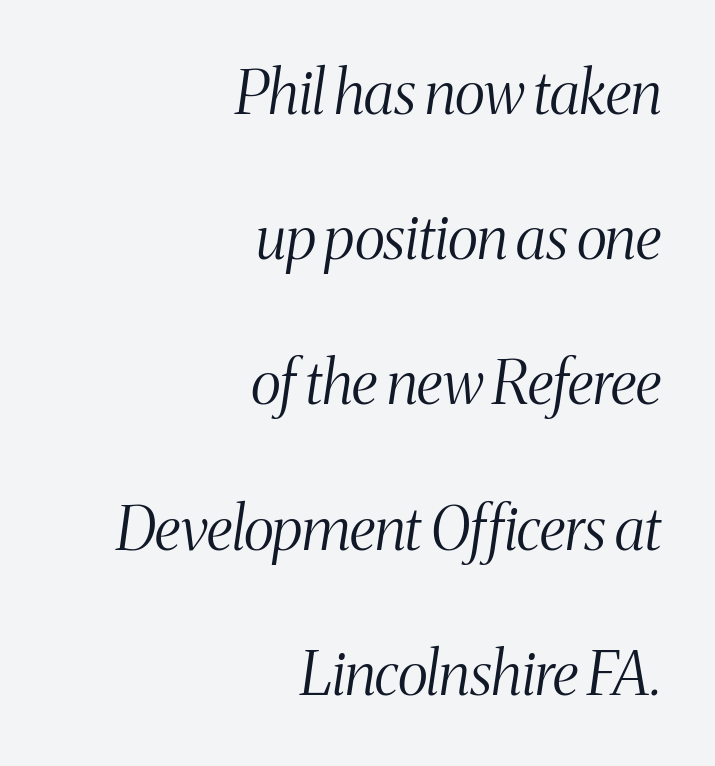
{"serif": "yes", "italic": "yes", "lean": "right", "slant_degrees": 8, "bold": "no", "weight": "light", "width": "condensed", "stroke_contrast": "medium", "x_height": "medium", "monospaced": "no", "underline": "no", "align": "right", "line_spacing": "loose", "line_spacing_ratio": 2.42, "letter_spacing": "normal", "letter_spacing_em": 0.0, "glyph_px": 60}
